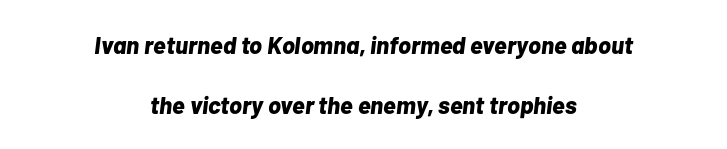
Q: Is the text bold? A: Yes.
Q: Is the text italic (slanted)? A: Yes, it leans right by about 7 degrees.
Q: Is the text underlined? A: No.
Q: How is the paragraph aligned? A: Centered.
Q: Is the spacing between letters normal or unusually wide? A: Normal.
Q: Is the spacing between lines tight, normal or loose? A: Loose.
